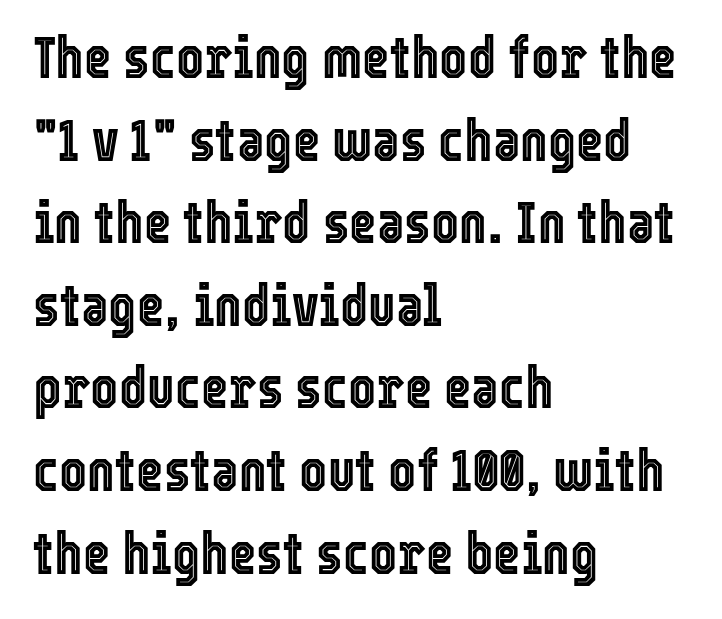
The lines in this sample share a left origin and differ only in where they stop. Notice how the stems are strictly vertical — no italics here. The lines sit at an ordinary, default distance from one another. Quick note: underline off. This sample has the flowing, uneven cadence of proportional lettering.
